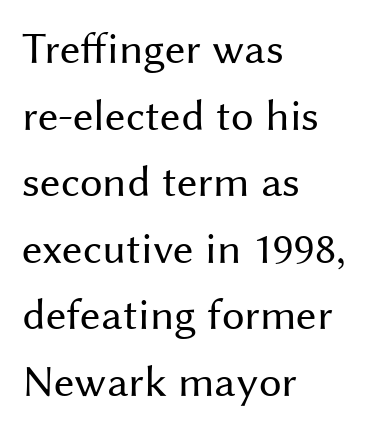
The image shows 45 px regular-weight sans-serif type, upright; set left-aligned, normal line spacing (1.48x), normal letter spacing, not underlined; medium stroke contrast and a medium x-height.
